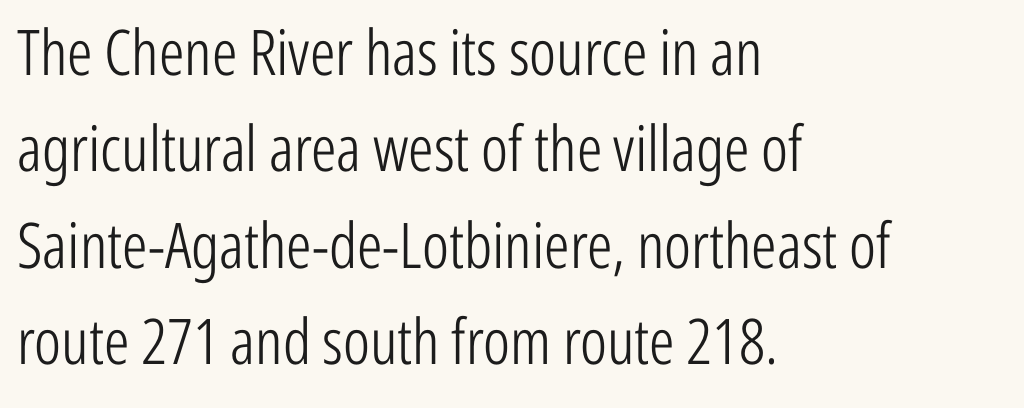
The image shows 63 px light, condensed sans-serif type, upright; set left-aligned, normal line spacing (1.53x), normal letter spacing, not underlined; low stroke contrast and a medium x-height.
